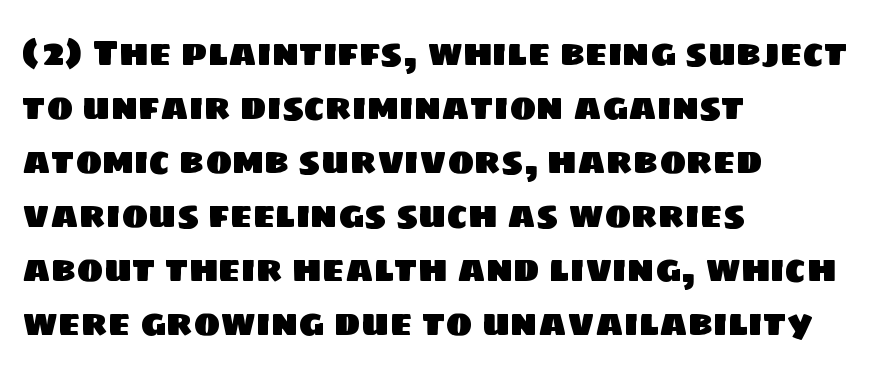
The leading is moderate, giving the passage an even texture. Tracking value appears to be zero — textbook default spacing. A bare baseline throughout the passage. Think of a printed novel: that variable character pitch is what you see here. Stroke terminals: plain, sans-serif. Each line starts at the same left margin while the right side varies.
